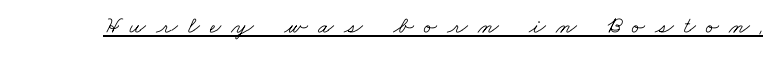
{"bold": "no", "underline": "yes", "letter_spacing": "wide", "letter_spacing_em": 0.43, "glyph_px": 24}
